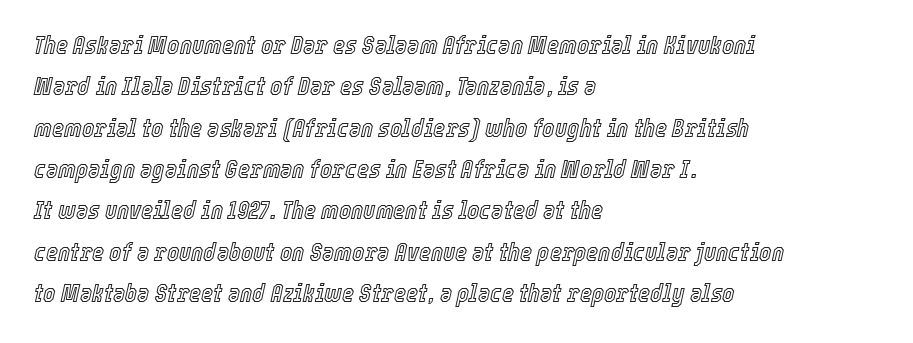
Rows of type keep a routine distance in the vertical direction. A typesetter would call this zero additional tracking. The rendering applies a slant to the glyphs. Where is the straight margin? On the left. No word sits above an underline.
